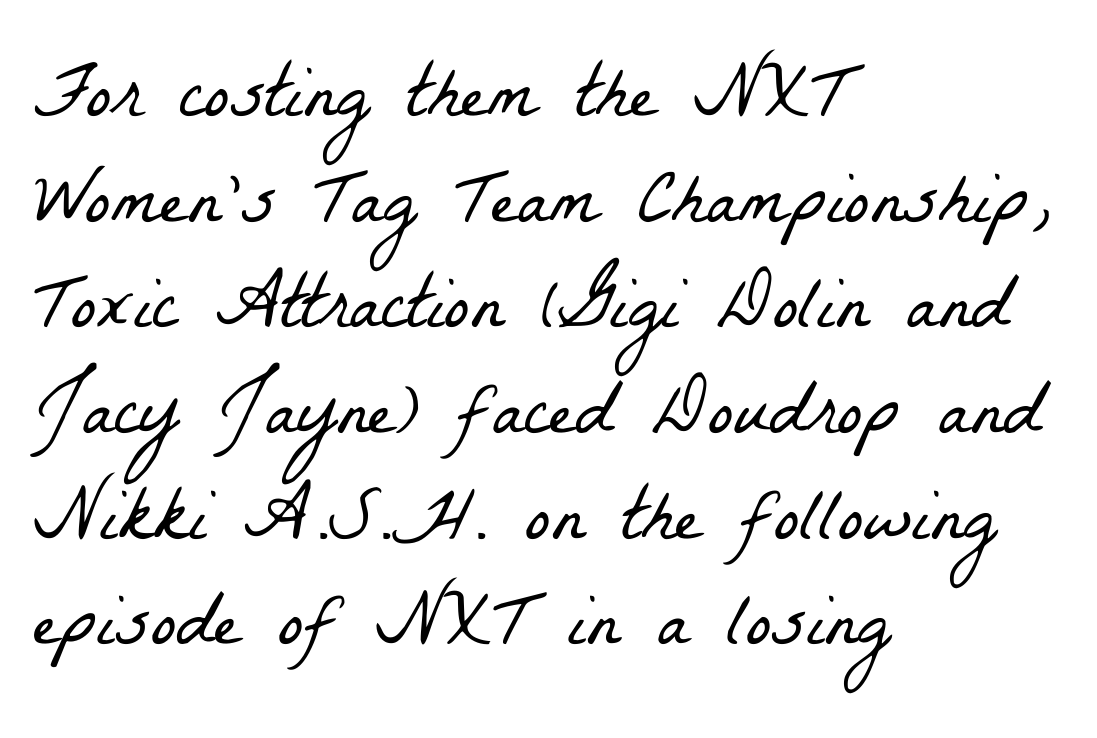
{"serif": "yes", "bold": "no", "weight": "light", "width": "condensed", "stroke_contrast": "low", "x_height": "medium", "monospaced": "no", "underline": "no", "align": "left", "line_spacing": "normal", "line_spacing_ratio": 1.39, "letter_spacing": "normal", "letter_spacing_em": 0.0, "glyph_px": 76}
